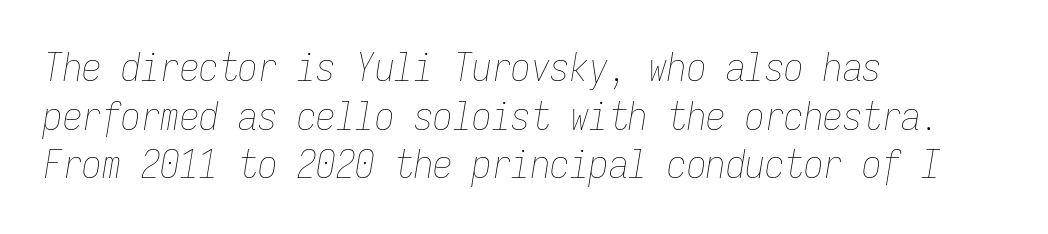
Q: Is the text bold? A: No.
Q: Is the text italic (slanted)? A: Yes, it leans right by about 9 degrees.
Q: Is the text underlined? A: No.
Q: How is the paragraph aligned? A: Left-aligned.
Q: Is the spacing between letters normal or unusually wide? A: Normal.
Q: Is the spacing between lines tight, normal or loose? A: Normal.
Q: Width (condensed, normal, or wide)? A: Condensed.
Q: Stroke contrast? A: Low.
Q: x-height? A: Medium.
Q: Monospaced? A: Yes.
